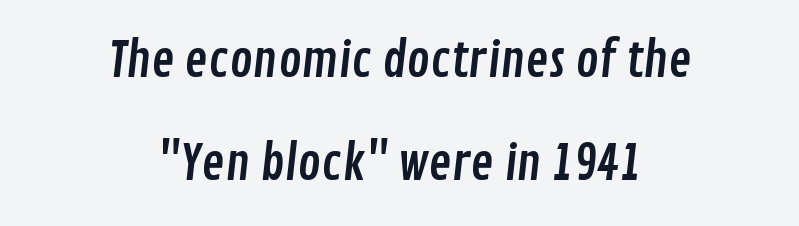
{"serif": "no", "width": "condensed", "stroke_contrast": "low", "x_height": "medium", "monospaced": "no", "underline": "no", "align": "center", "line_spacing": "loose", "line_spacing_ratio": 2.14, "letter_spacing": "normal", "letter_spacing_em": 0.0, "glyph_px": 48}
